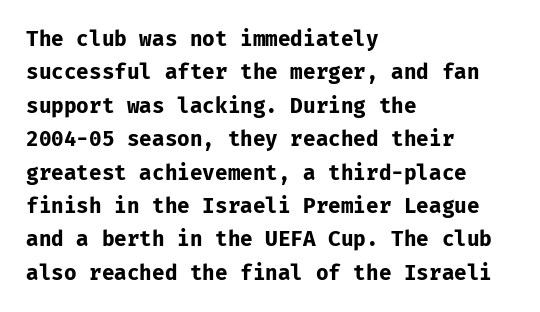
{"italic": "no", "bold": "yes", "underline": "no", "align": "left", "line_spacing": "normal", "line_spacing_ratio": 1.59, "letter_spacing": "normal", "letter_spacing_em": 0.0, "glyph_px": 21}
